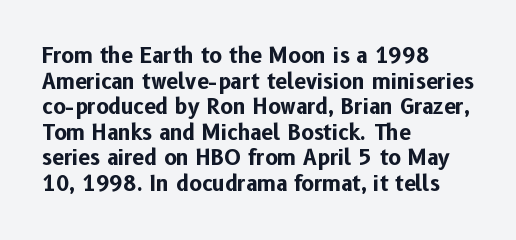
{"italic": "no", "bold": "yes", "underline": "no", "align": "left", "line_spacing_ratio": 1.22, "letter_spacing": "normal", "letter_spacing_em": 0.0, "glyph_px": 21}
